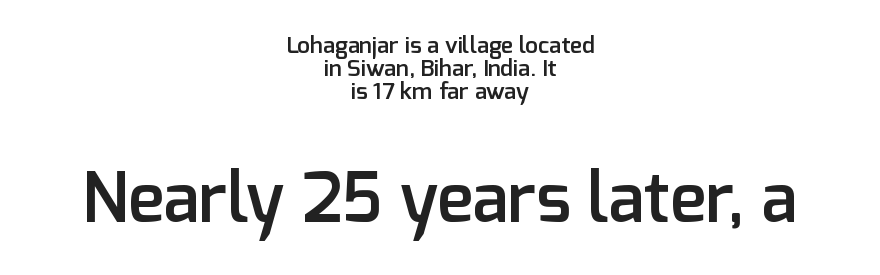
{"serif": "no", "italic": "no", "bold": "semi", "weight": "semibold", "width": "normal", "stroke_contrast": "low", "x_height": "medium", "monospaced": "no", "underline": "no", "align": "center", "line_spacing": "tight", "line_spacing_ratio": 1.01, "letter_spacing": "normal", "letter_spacing_em": 0.0, "larger_block": "second", "size_ratio": 2.96, "glyph_px": 68}
